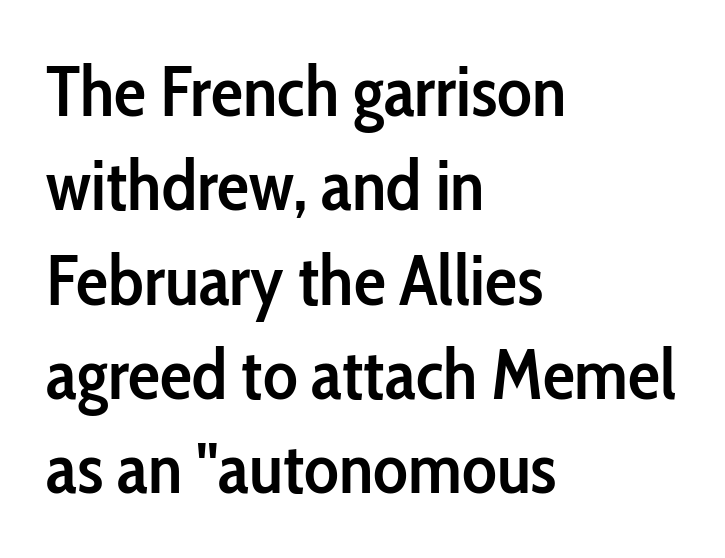
What stands out about the letter spacing? Nothing — it is the standard amount. Caption: multi-line text, flush left, ragged right. Are there feet on the stems? There aren't — it's a sans. When letters stand straight like this, we call the style roman or upright.
